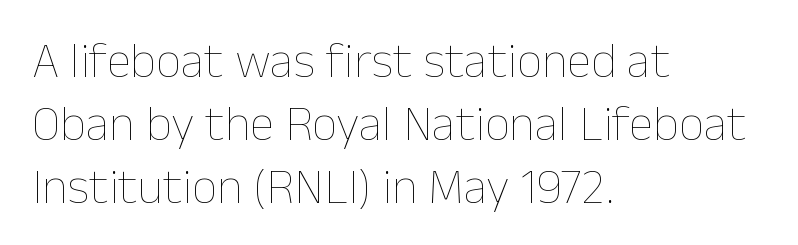
Q: Is the text bold? A: No.
Q: Is the text italic (slanted)? A: No, it is upright.
Q: Is the text underlined? A: No.
Q: How is the paragraph aligned? A: Left-aligned.
Q: Is the spacing between letters normal or unusually wide? A: Normal.
Q: Is the spacing between lines tight, normal or loose? A: Normal.
Q: Width (condensed, normal, or wide)? A: Normal.
Q: Stroke contrast? A: Low.
Q: x-height? A: Medium.
Q: Monospaced? A: No.
